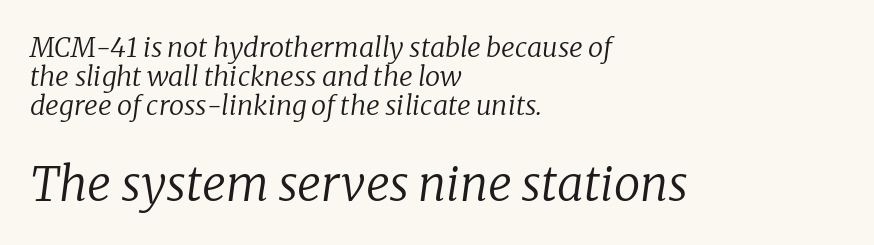
Q: Is the text bold? A: No.
Q: Is the text italic (slanted)? A: Yes, it leans right by about 8 degrees.
Q: Is the typeface a serif or a sans-serif typeface? A: Serif.
Q: Is the text underlined? A: No.
Q: How is the paragraph aligned? A: Left-aligned.
Q: Is the spacing between letters normal or unusually wide? A: Normal.
Q: Is the spacing between lines tight, normal or loose? A: Tight.
Q: Which block of text is set in a larger size, the first (top) or the second (bottom)? A: The second (bottom) one.
Q: Width (condensed, normal, or wide)? A: Normal.
Q: Stroke contrast? A: Low.
Q: x-height? A: Medium.
Q: Monospaced? A: No.
